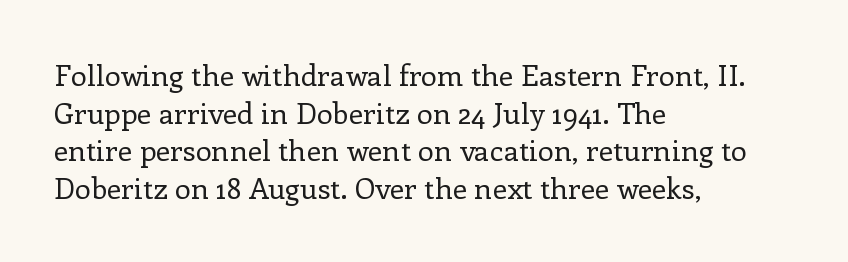
{"serif": "yes", "italic": "no", "bold": "no", "weight": "regular", "width": "normal", "stroke_contrast": "low", "x_height": "medium", "monospaced": "no", "underline": "no", "align": "left", "line_spacing": "normal", "line_spacing_ratio": 1.3, "letter_spacing": "normal", "letter_spacing_em": 0.0, "glyph_px": 29}
